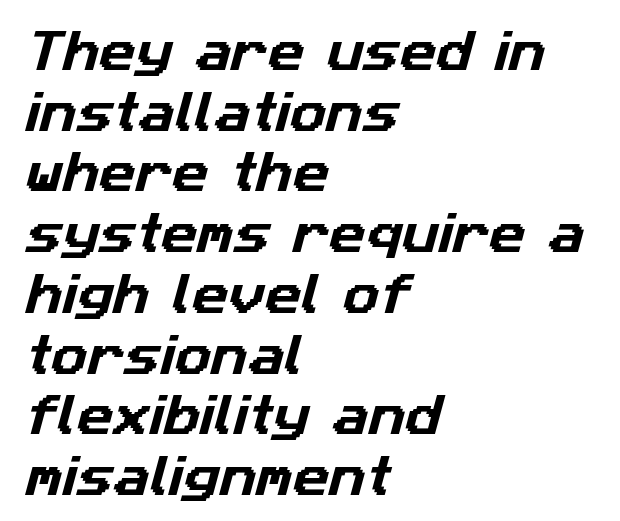
Q: Is the typeface a serif or a sans-serif typeface? A: Sans-serif.
Q: Is the text underlined? A: No.
Q: How is the paragraph aligned? A: Left-aligned.
Q: Is the spacing between letters normal or unusually wide? A: Normal.
Q: Is the spacing between lines tight, normal or loose? A: Normal.
Q: Width (condensed, normal, or wide)? A: Normal.
Q: Stroke contrast? A: Low.
Q: x-height? A: Medium.
Q: Monospaced? A: No.
